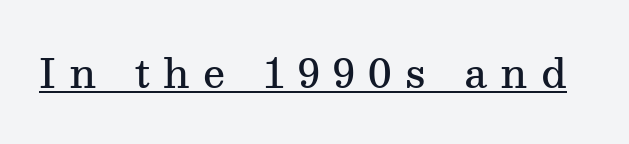
Looks like regular typesetting: each glyph gets only the width it needs. Note: serifs present on the glyphs. Every stem runs plumb, perpendicular to the baseline. The letters are spread apart with noticeably loose tracking. This sample carries an underscore along the baseline area.
